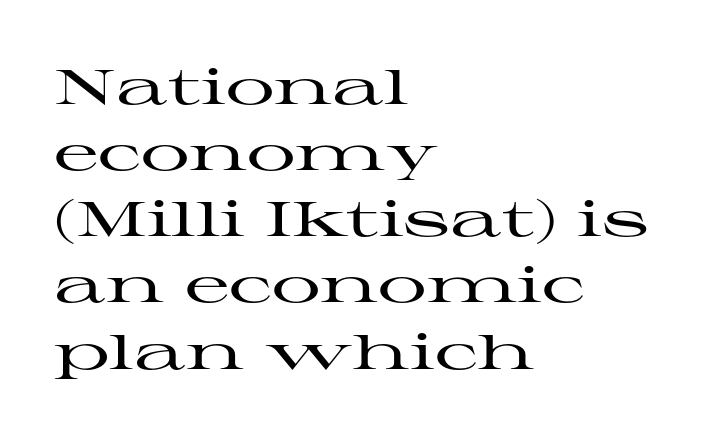
Nothing unusual about the tracking: characters are spaced as the font intends. Alignment: flush left. The space beneath each line is pristine and unruled. The type family on display is of the serif kind. This block has exactly the height ordinary leading produces.
